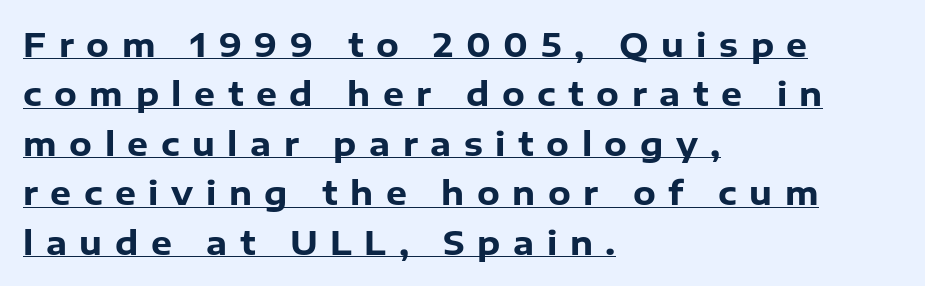
{"serif": "no", "italic": "no", "bold": "yes", "weight": "heavy", "width": "normal", "stroke_contrast": "low", "x_height": "medium", "monospaced": "no", "underline": "yes", "align": "left", "line_spacing": "normal", "line_spacing_ratio": 1.5, "letter_spacing": "wide", "letter_spacing_em": 0.38, "glyph_px": 33}
